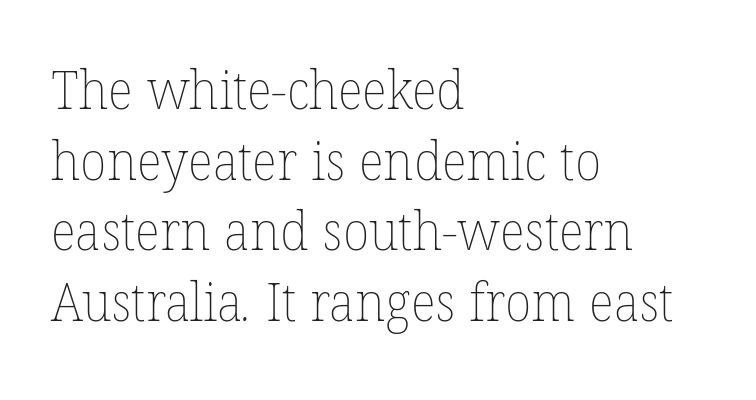
The image shows 54 px thin type; set left-aligned, normal line spacing (1.31x), normal letter spacing, not underlined; low stroke contrast and a medium x-height.
